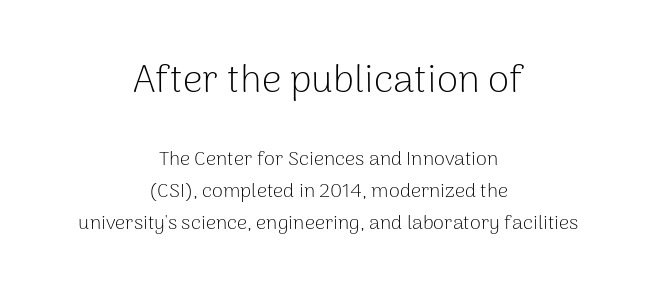
Q: Is the text bold? A: No.
Q: Is the text italic (slanted)? A: No, it is upright.
Q: Is the typeface a serif or a sans-serif typeface? A: Sans-serif.
Q: Is the text underlined? A: No.
Q: How is the paragraph aligned? A: Centered.
Q: Is the spacing between letters normal or unusually wide? A: Normal.
Q: Is the spacing between lines tight, normal or loose? A: Normal.
Q: Which block of text is set in a larger size, the first (top) or the second (bottom)? A: The first (top) one.
Q: Width (condensed, normal, or wide)? A: Normal.
Q: Stroke contrast? A: Low.
Q: x-height? A: Medium.
Q: Monospaced? A: No.
